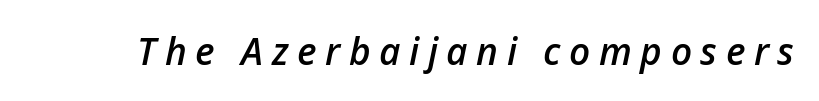
Italic: yes, the glyphs are oblique. Honestly, the letter spacing is so wide it's the main thing you notice. Bold? Not quite — semibold, heavier than regular but stopping short. The words here are not underlined. Each letter keeps its own natural width here, so spacing adapts to shape.
